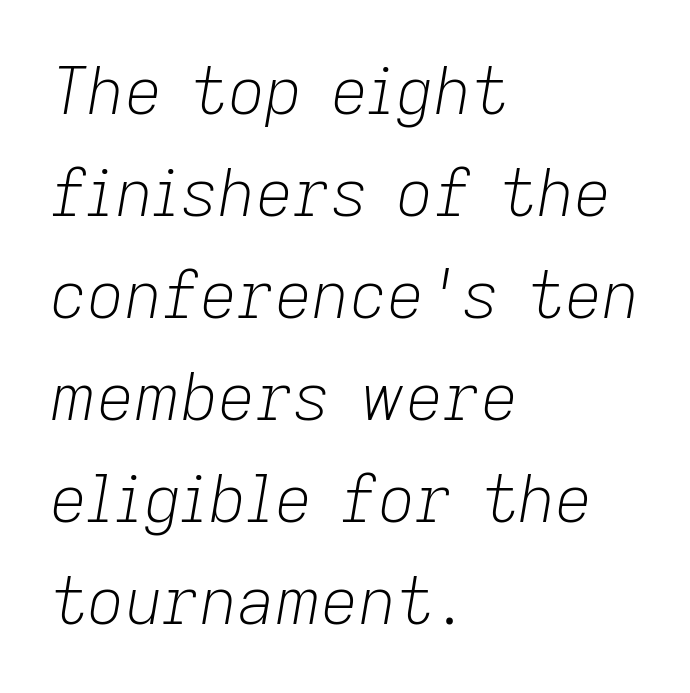
This sample is left-justified, so line endings fall wherever the words run out. Quick note: underline off. Inter-character spacing is left at the font's built-in metrics. The passage shown is typed in a proportional face where columns would drift.
